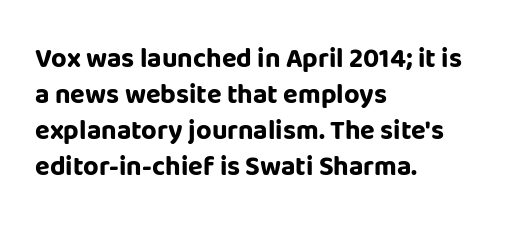
Q: Is the text bold? A: Yes.
Q: Is the text italic (slanted)? A: No, it is upright.
Q: Is the text underlined? A: No.
Q: How is the paragraph aligned? A: Left-aligned.
Q: Is the spacing between letters normal or unusually wide? A: Normal.
Q: Is the spacing between lines tight, normal or loose? A: Normal.
